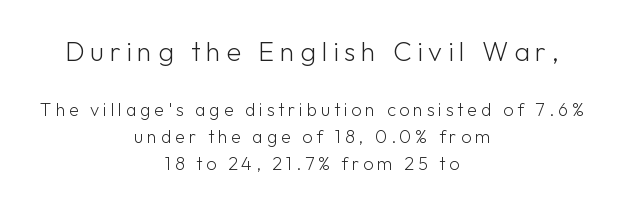
{"italic": "no", "bold": "no", "underline": "no", "align": "center", "line_spacing": "normal", "line_spacing_ratio": 1.52, "letter_spacing": "wide", "letter_spacing_em": 0.21, "larger_block": "first", "size_ratio": 1.5, "glyph_px": 27}
